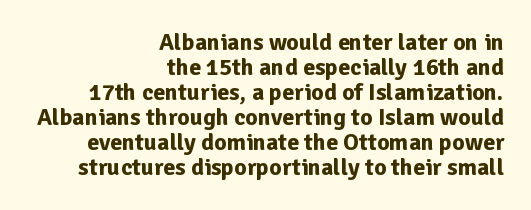
{"italic": "no", "bold": "yes", "underline": "no", "align": "right", "line_spacing": "tight", "line_spacing_ratio": 1.04, "letter_spacing": "normal", "letter_spacing_em": 0.0, "glyph_px": 24}
